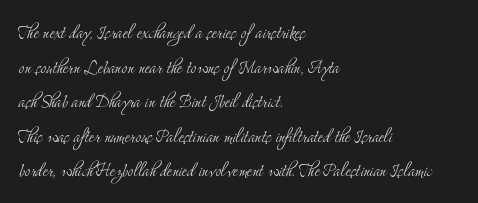
Which margin do the lines hug? The left one — the right edge is uneven. Summary of vertical rhythm: regular, with standard interline spacing. These glyphs show unthickened strokes, regular width or finer. The rendering keeps characters at their native spacing. The gap between lines stays unmarked.
